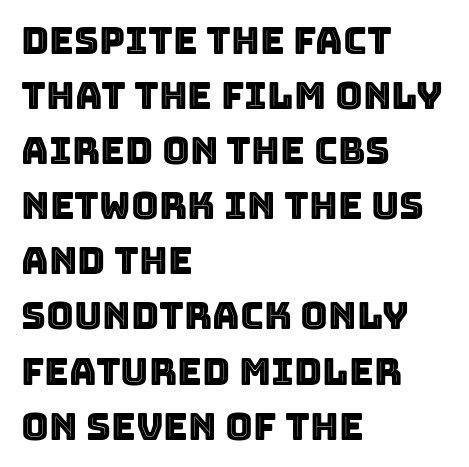
Standard letterfit; no display-style spreading of the glyphs. Layout note: lines flush left. Check under the words: just untouched page. Do the letters lean? They stand straight.
